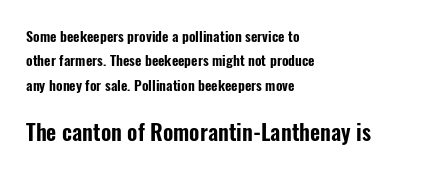
Q: Is the text italic (slanted)? A: No, it is upright.
Q: Is the text underlined? A: No.
Q: How is the paragraph aligned? A: Left-aligned.
Q: Is the spacing between letters normal or unusually wide? A: Normal.
Q: Which block of text is set in a larger size, the first (top) or the second (bottom)? A: The second (bottom) one.
